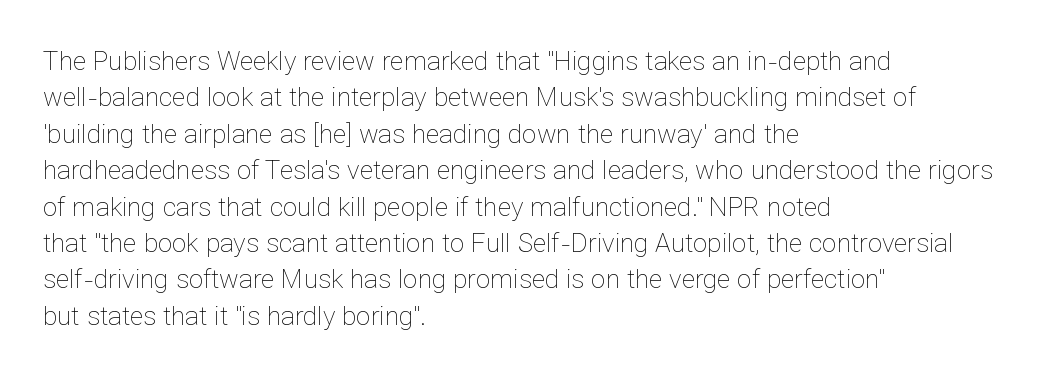
The image shows 26 px text type, upright; set left-aligned, normal line spacing (1.4x), normal letter spacing, not underlined.
